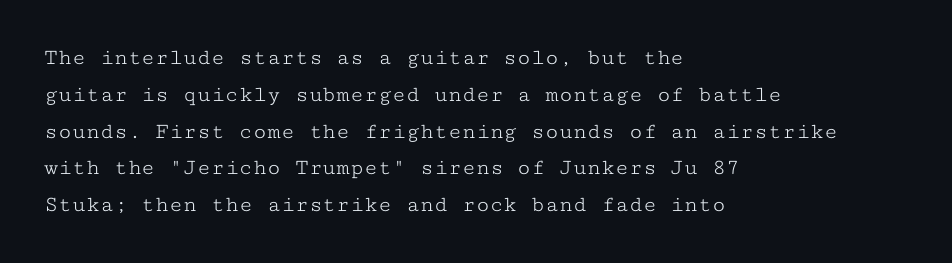
Q: Is the text bold? A: No.
Q: Is the text italic (slanted)? A: No, it is upright.
Q: Is the text underlined? A: No.
Q: How is the paragraph aligned? A: Left-aligned.
Q: Is the spacing between letters normal or unusually wide? A: Normal.
Q: Is the spacing between lines tight, normal or loose? A: Normal.
